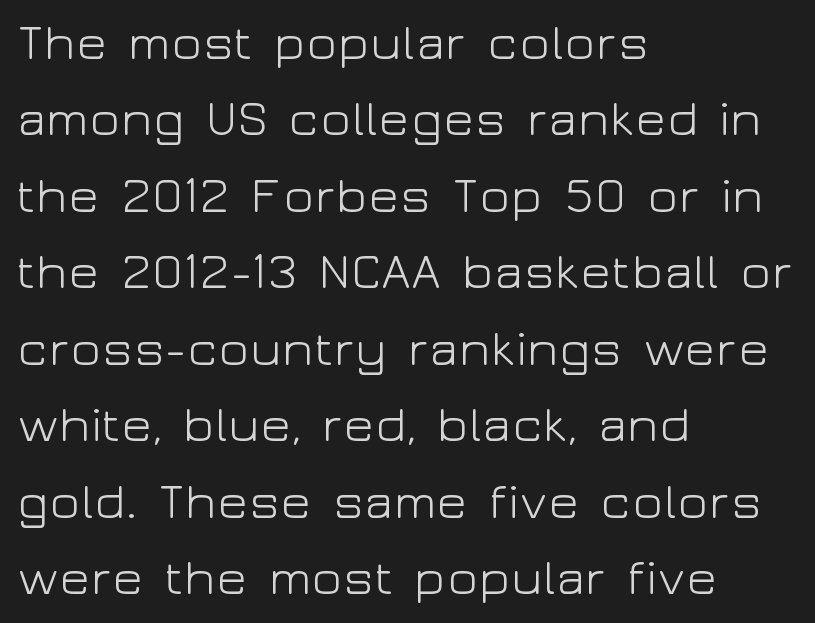
Q: Is the text bold? A: No.
Q: Is the text italic (slanted)? A: No, it is upright.
Q: Is the typeface a serif or a sans-serif typeface? A: Sans-serif.
Q: Is the text underlined? A: No.
Q: How is the paragraph aligned? A: Left-aligned.
Q: Is the spacing between letters normal or unusually wide? A: Normal.
Q: Is the spacing between lines tight, normal or loose? A: Normal.
Q: Width (condensed, normal, or wide)? A: Wide.
Q: Stroke contrast? A: Low.
Q: x-height? A: Medium.
Q: Monospaced? A: No.
